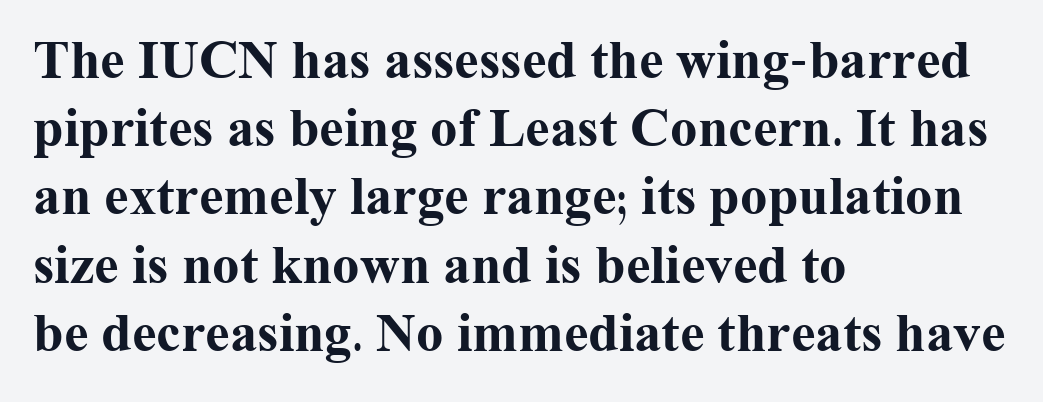
{"serif": "yes", "italic": "no", "bold": "yes", "weight": "bold", "width": "normal", "stroke_contrast": "medium", "x_height": "medium", "monospaced": "no", "underline": "no", "align": "left", "line_spacing_ratio": 1.24, "letter_spacing": "normal", "letter_spacing_em": 0.0, "glyph_px": 55}
